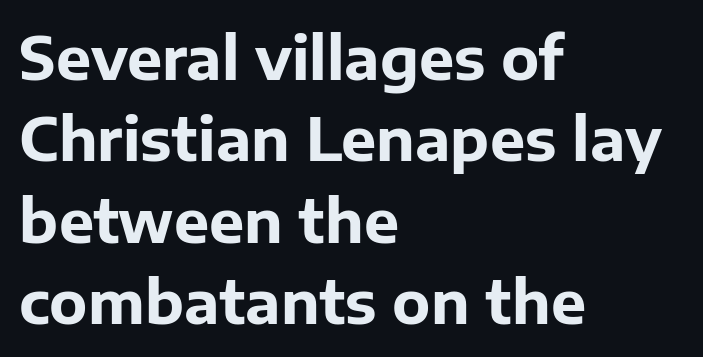
{"serif": "no", "italic": "no", "bold": "yes", "weight": "bold", "width": "normal", "stroke_contrast": "low", "x_height": "medium", "monospaced": "no", "underline": "no", "align": "left", "line_spacing": "normal", "line_spacing_ratio": 1.38, "letter_spacing": "normal", "letter_spacing_em": 0.0, "glyph_px": 59}
